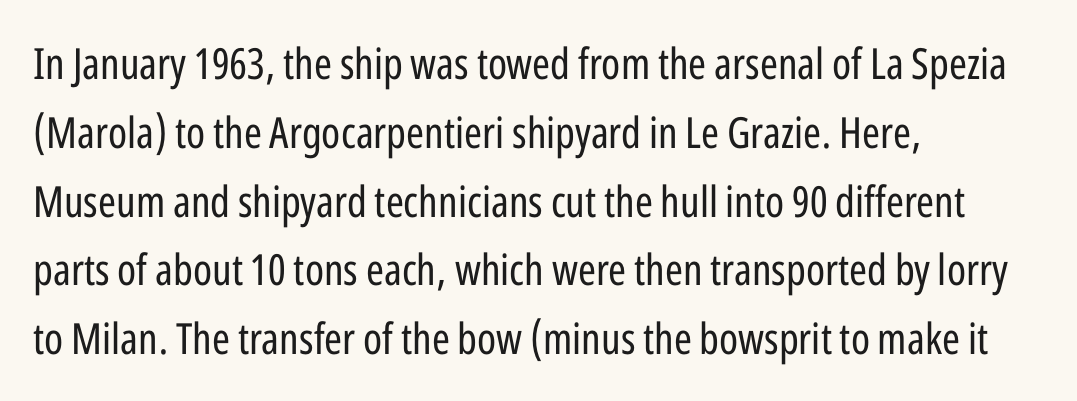
Q: Is the text bold? A: No.
Q: Is the text italic (slanted)? A: No, it is upright.
Q: Is the typeface a serif or a sans-serif typeface? A: Sans-serif.
Q: Is the text underlined? A: No.
Q: How is the paragraph aligned? A: Left-aligned.
Q: Is the spacing between letters normal or unusually wide? A: Normal.
Q: Is the spacing between lines tight, normal or loose? A: Normal.
Q: Width (condensed, normal, or wide)? A: Condensed.
Q: Stroke contrast? A: Low.
Q: x-height? A: Medium.
Q: Monospaced? A: No.
